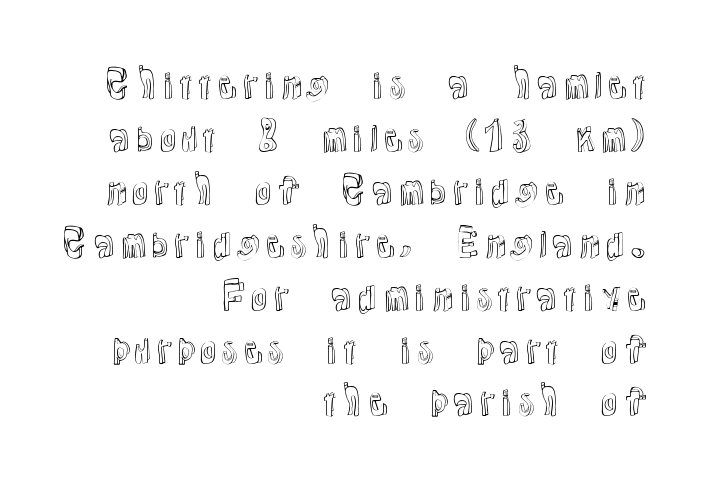
Is the block centered? No — it sits flush against the right margin. Between one letter and the next there's only the usual sliver of space. Words float on clear page, feet unadorned. Looks like regular typesetting: each glyph gets only the width it needs. Compared with typical paragraphs, the rows here are spaced about the same. Designer's note — italics off, roman on.
